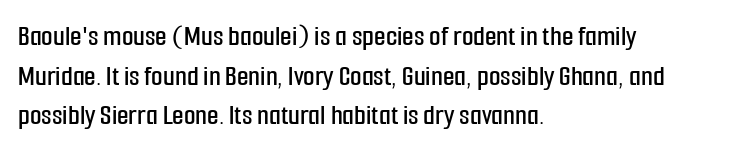
{"serif": "no", "italic": "no", "width": "condensed", "stroke_contrast": "low", "x_height": "medium", "monospaced": "no", "underline": "no", "align": "left", "line_spacing": "normal", "line_spacing_ratio": 1.32, "letter_spacing": "normal", "letter_spacing_em": 0.0, "glyph_px": 30}
